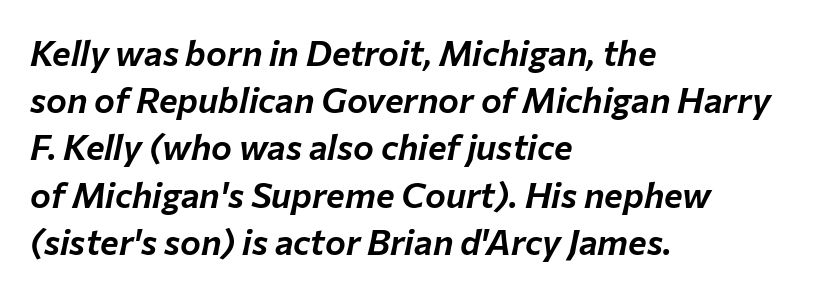
Q: Is the text italic (slanted)? A: Yes, it leans right by about 12 degrees.
Q: Is the text underlined? A: No.
Q: How is the paragraph aligned? A: Left-aligned.
Q: Is the spacing between letters normal or unusually wide? A: Normal.
Q: Is the spacing between lines tight, normal or loose? A: Normal.
Q: Width (condensed, normal, or wide)? A: Normal.
Q: Stroke contrast? A: Low.
Q: x-height? A: Medium.
Q: Monospaced? A: No.
